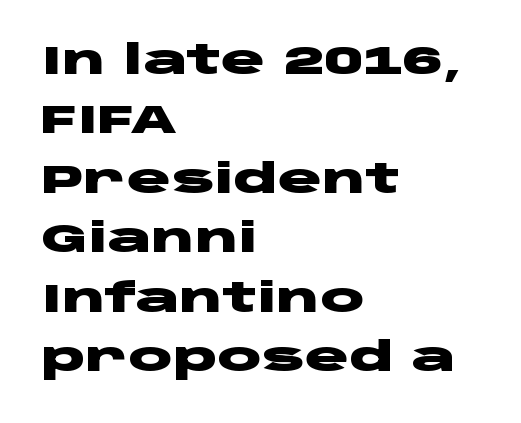
{"serif": "no", "italic": "no", "bold": "yes", "weight": "heavy", "width": "wide", "stroke_contrast": "low", "x_height": "large", "monospaced": "no", "underline": "no", "align": "left", "line_spacing": "normal", "line_spacing_ratio": 1.45, "letter_spacing": "normal", "letter_spacing_em": 0.0, "glyph_px": 41}
